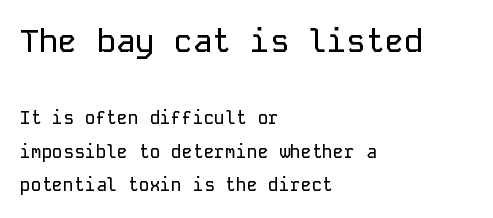
{"serif": "no", "italic": "no", "width": "normal", "stroke_contrast": "low", "x_height": "medium", "monospaced": "yes", "underline": "no", "align": "left", "line_spacing_ratio": 1.88, "letter_spacing": "normal", "letter_spacing_em": 0.0, "larger_block": "first", "size_ratio": 1.78, "glyph_px": 32}
